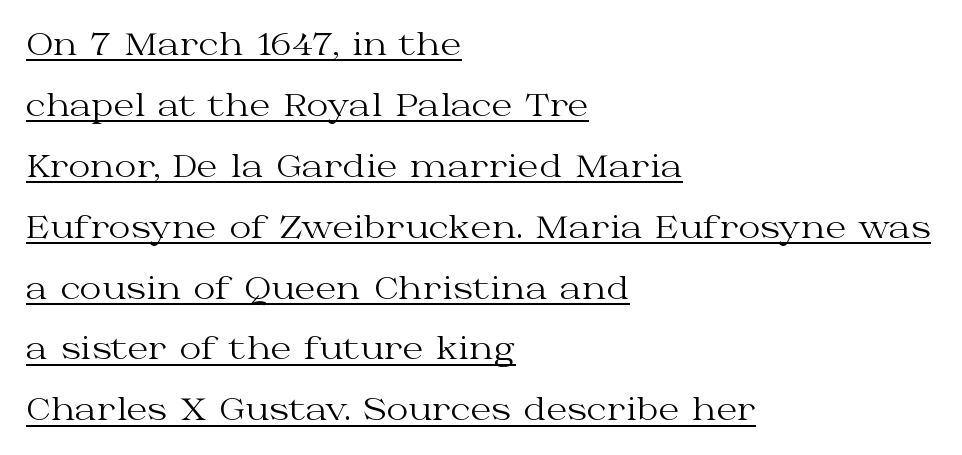
Q: Is the text bold? A: No.
Q: Is the text italic (slanted)? A: No, it is upright.
Q: Is the typeface a serif or a sans-serif typeface? A: Serif.
Q: Is the text underlined? A: Yes.
Q: How is the paragraph aligned? A: Left-aligned.
Q: Is the spacing between letters normal or unusually wide? A: Normal.
Q: Is the spacing between lines tight, normal or loose? A: Loose.
Q: Width (condensed, normal, or wide)? A: Wide.
Q: Stroke contrast? A: Medium.
Q: x-height? A: Medium.
Q: Monospaced? A: No.
